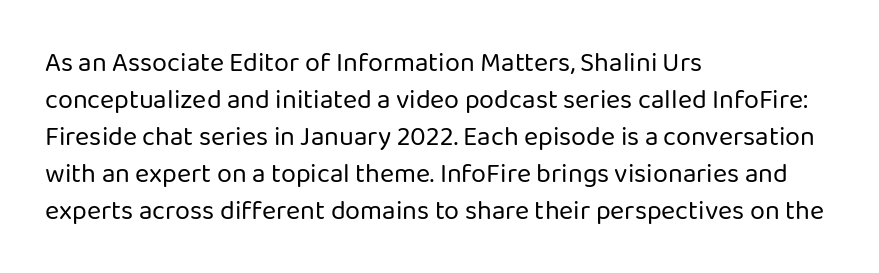
{"italic": "no", "bold": "no", "underline": "no", "align": "left", "line_spacing": "normal", "line_spacing_ratio": 1.37, "letter_spacing": "normal", "letter_spacing_em": 0.0, "glyph_px": 27}
